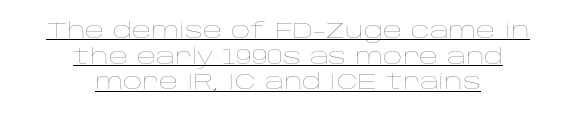
The image shows 21 px text type, upright; set centered, line spacing 1.22x, normal letter spacing, underlined.
